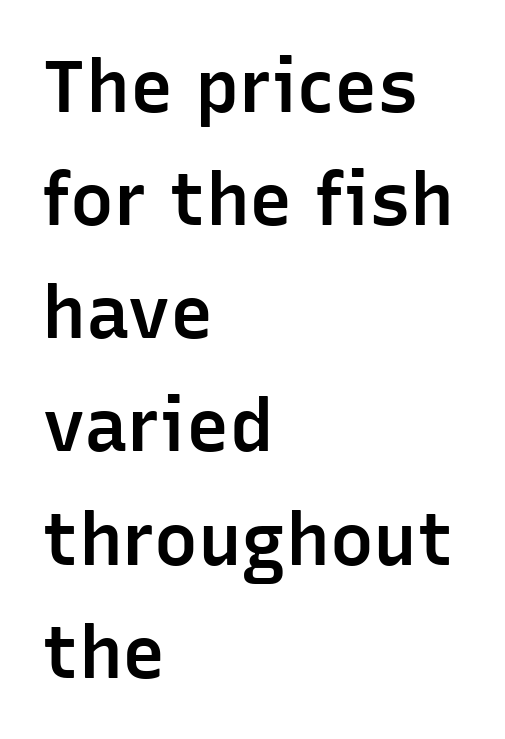
The image shows 73 px semibold sans-serif type, upright; set left-aligned, normal line spacing (1.55x), normal letter spacing, not underlined; low stroke contrast and a medium x-height.
